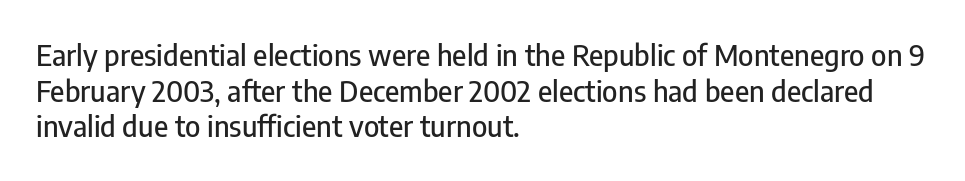
The image shows 29 px condensed sans-serif type, upright; set left-aligned, line spacing 1.23x, normal letter spacing, not underlined; low stroke contrast and a medium x-height.
